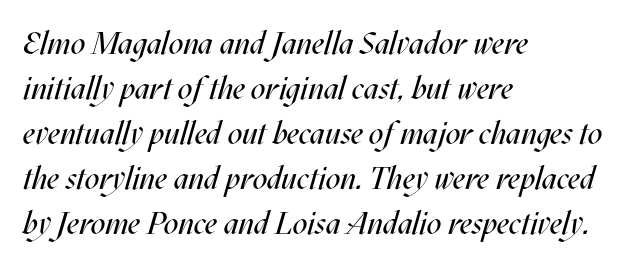
Q: Is the text bold? A: No.
Q: Is the text italic (slanted)? A: Yes, it leans right by about 17 degrees.
Q: Is the text underlined? A: No.
Q: How is the paragraph aligned? A: Left-aligned.
Q: Is the spacing between letters normal or unusually wide? A: Normal.
Q: Is the spacing between lines tight, normal or loose? A: Normal.
Q: Width (condensed, normal, or wide)? A: Condensed.
Q: Stroke contrast? A: Medium.
Q: x-height? A: Large.
Q: Monospaced? A: No.
